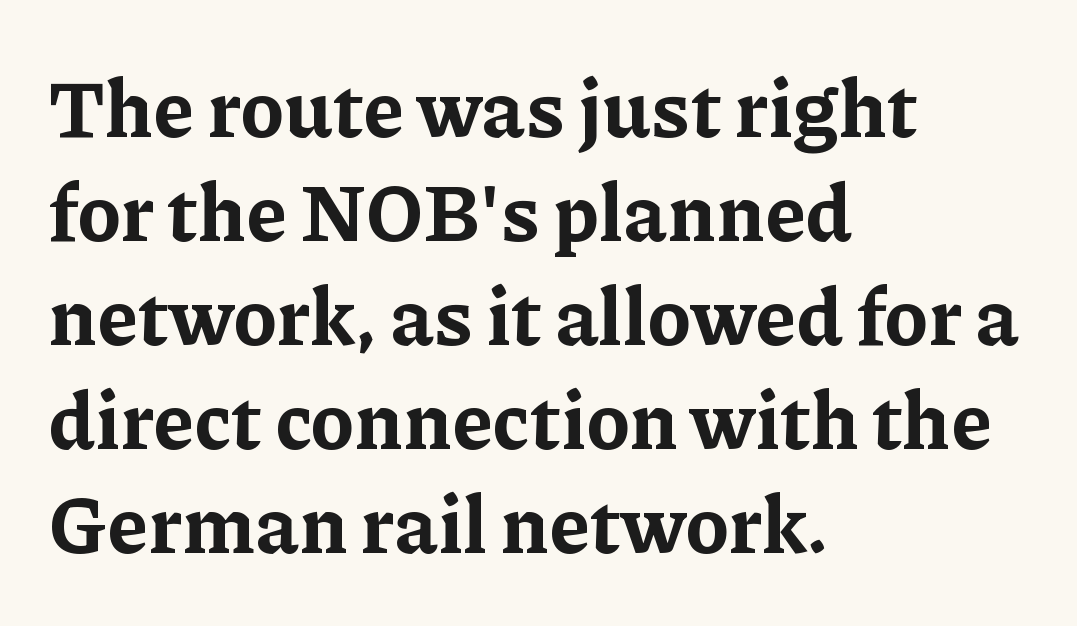
If you drew a line through each stem, it would be perfectly vertical. A typesetter would call this zero additional tracking. Horizontal alignment here is leftward, the default for most running prose. The words here are not underlined. The space between consecutive lines is moderate.
